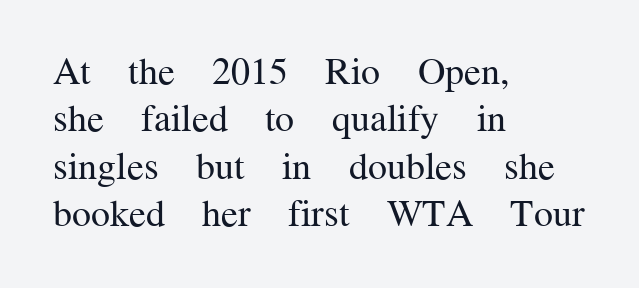
The image shows 38 px regular-weight serif type, upright; set left-aligned, normal line spacing (1.25x), normal letter spacing, not underlined; medium stroke contrast and a medium x-height.
